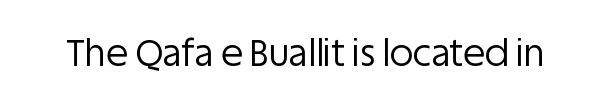
The image shows 36 px regular-weight sans-serif type, upright; set normal letter spacing, not underlined; low stroke contrast and a large x-height.
